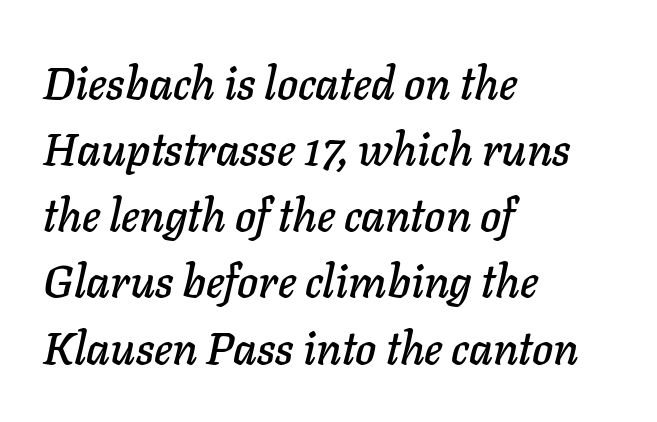
These lines are set flush left with a ragged right edge. Is the type slanted? Yes — the strokes lean at a clear angle. This sample has the flowing, uneven cadence of proportional lettering. Unmarked baselines from the first word to the last. Honestly, the row spacing looks completely unremarkable.
